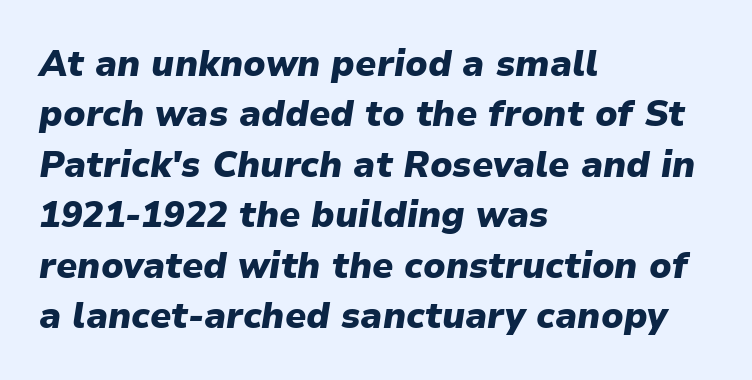
{"italic": "yes", "lean": "right", "slant_degrees": 9, "bold": "yes", "weight": "heavy", "width": "normal", "stroke_contrast": "low", "x_height": "medium", "monospaced": "no", "underline": "no", "align": "left", "line_spacing": "normal", "line_spacing_ratio": 1.4, "letter_spacing": "normal", "letter_spacing_em": 0.0, "glyph_px": 36}
